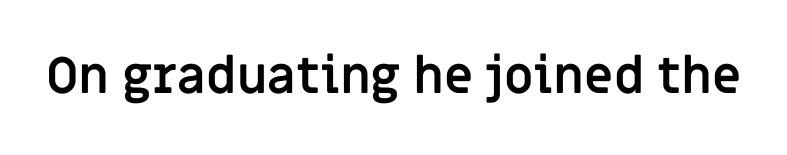
{"serif": "no", "italic": "no", "bold": "yes", "weight": "semibold", "width": "normal", "stroke_contrast": "low", "x_height": "large", "monospaced": "no", "underline": "no", "letter_spacing": "normal", "letter_spacing_em": 0.0, "glyph_px": 50}
